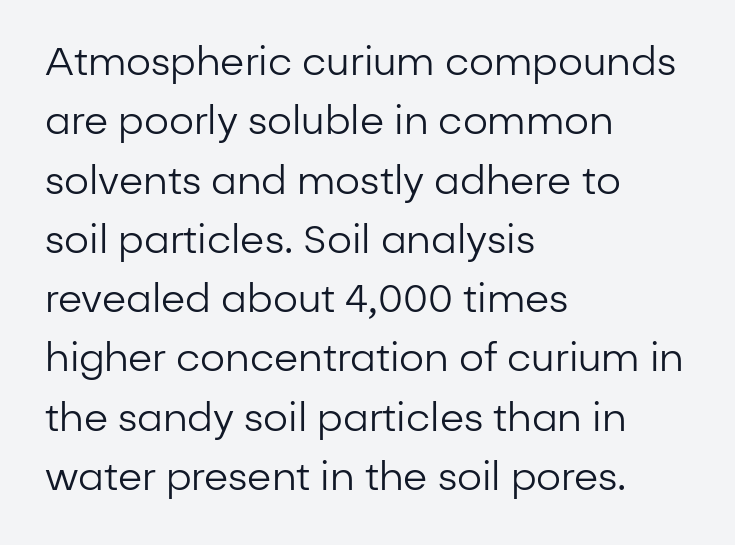
Letters have the restrained weight of plain body copy at most. Grotesque or geometric, the face here clearly has no serifs. Think of a printed novel: that variable character pitch is what you see here. This is roman type, the default non-slanted kind.
